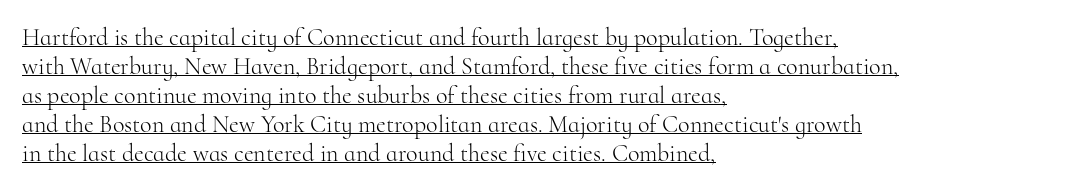
The typeface has the unassuming heft of standard copy or less. A student would call this left alignment; a typographer would say flush left, rag right. The typography opts for an upright posture over an oblique one. The letterforms sit shoulder to shoulder at normal distance. Underlining? Definitely there.
